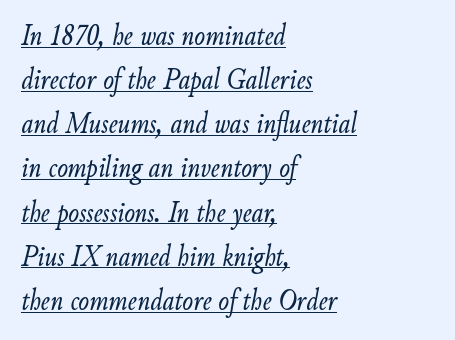
The image shows 32 px light, condensed type, italic (leaning right); set left-aligned, normal line spacing (1.38x), normal letter spacing, underlined; low stroke contrast and a small x-height.
